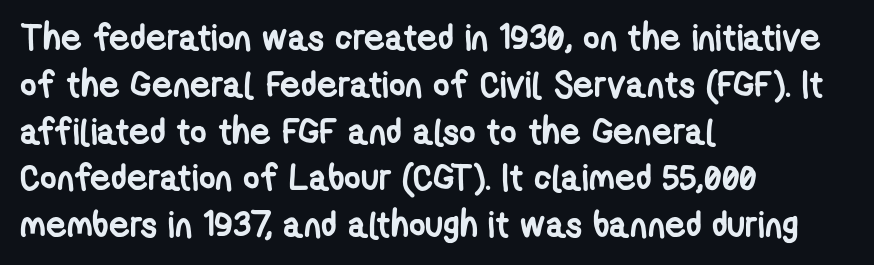
Q: Is the text bold? A: Yes.
Q: Is the typeface a serif or a sans-serif typeface? A: Sans-serif.
Q: Is the text underlined? A: No.
Q: How is the paragraph aligned? A: Left-aligned.
Q: Is the spacing between letters normal or unusually wide? A: Normal.
Q: Is the spacing between lines tight, normal or loose? A: Normal.
Q: Width (condensed, normal, or wide)? A: Condensed.
Q: Stroke contrast? A: Low.
Q: x-height? A: Medium.
Q: Monospaced? A: No.
